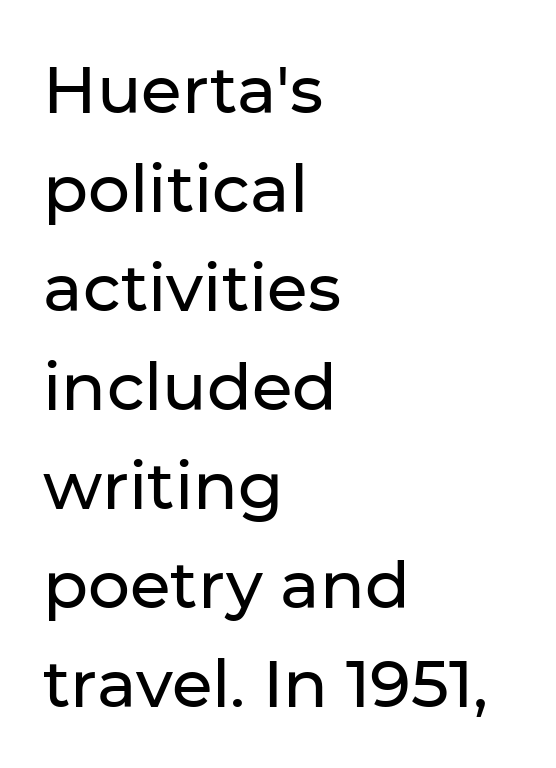
Q: Is the text italic (slanted)? A: No, it is upright.
Q: Is the typeface a serif or a sans-serif typeface? A: Sans-serif.
Q: Is the text underlined? A: No.
Q: How is the paragraph aligned? A: Left-aligned.
Q: Is the spacing between letters normal or unusually wide? A: Normal.
Q: Is the spacing between lines tight, normal or loose? A: Normal.
Q: Width (condensed, normal, or wide)? A: Normal.
Q: Stroke contrast? A: Low.
Q: x-height? A: Medium.
Q: Monospaced? A: No.
